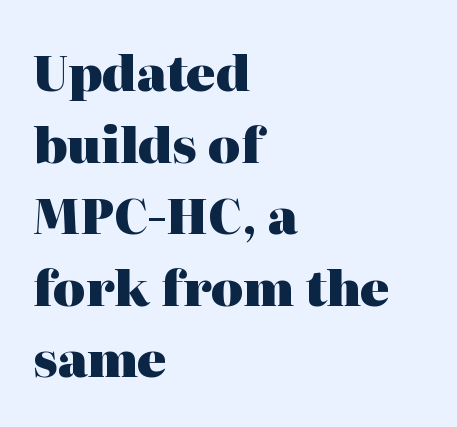
The space beneath each line is pristine and unruled. Regular leading. The lines are quadded left. This is heavy type, rendered in bold.
